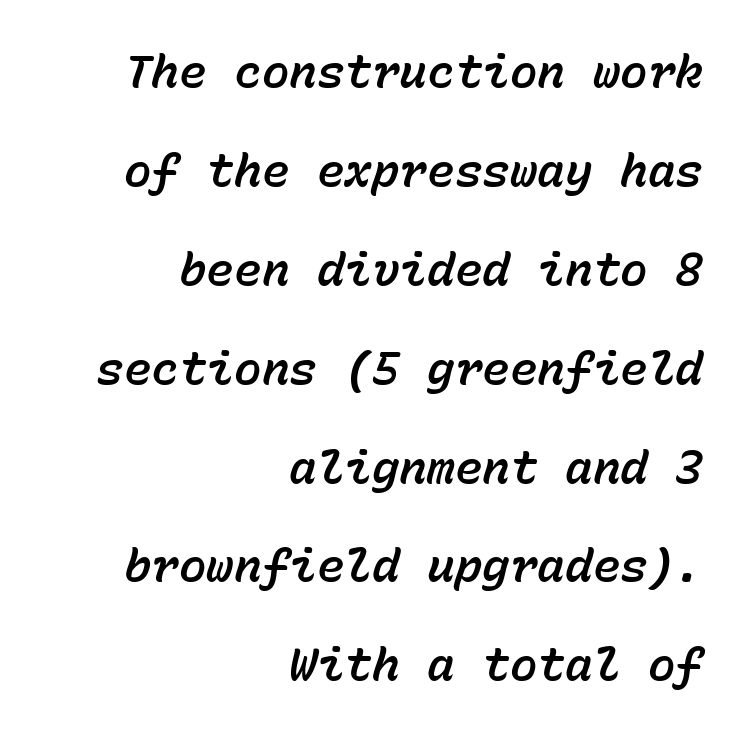
{"italic": "yes", "lean": "right", "slant_degrees": 15, "width": "normal", "stroke_contrast": "low", "x_height": "medium", "monospaced": "yes", "underline": "no", "align": "right", "line_spacing": "loose", "line_spacing_ratio": 2.15, "letter_spacing": "normal", "letter_spacing_em": 0.0, "glyph_px": 46}
